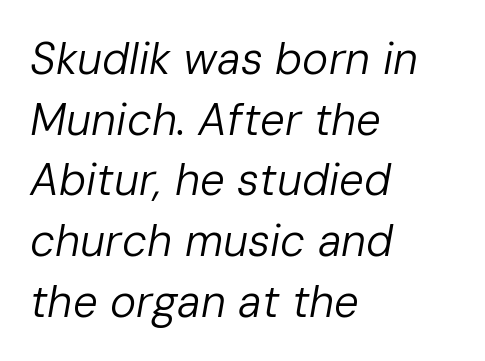
Descender tails drop into unmarked territory. Characters are canted at an angle relative to the baseline's perpendicular. The rendering uses natural spacing where letterforms have individual widths. A quiet, ordinary-to-light weight characterises the typeface. The passage shown stacks its lines at a standard gap. Teacher's note: observe the even left margin — that is flush-left alignment.
